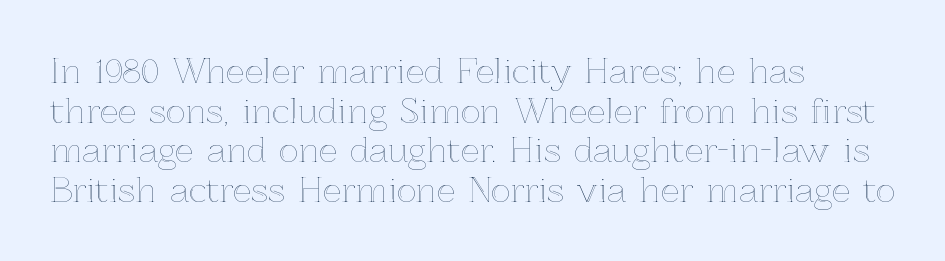
Q: Is the text italic (slanted)? A: No, it is upright.
Q: Is the text underlined? A: No.
Q: How is the paragraph aligned? A: Left-aligned.
Q: Is the spacing between letters normal or unusually wide? A: Normal.
Q: Width (condensed, normal, or wide)? A: Normal.
Q: x-height? A: Medium.
Q: Monospaced? A: No.
